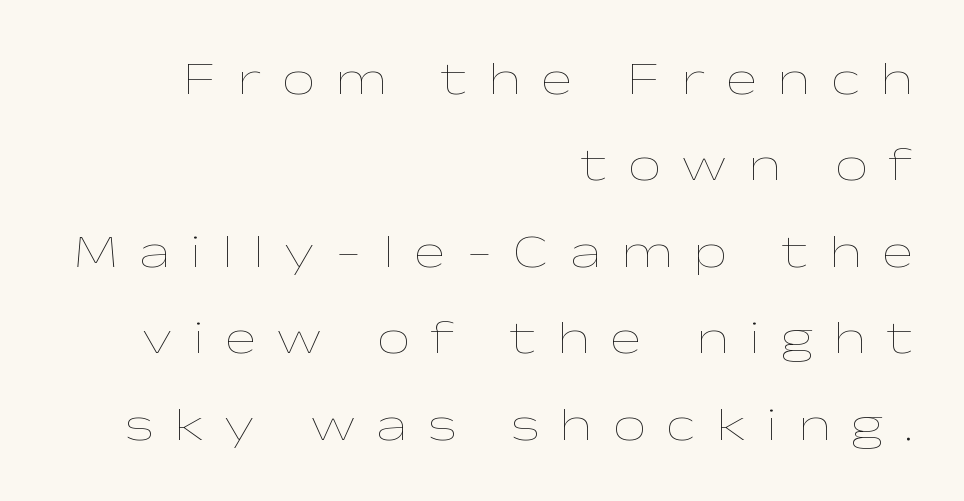
{"italic": "no", "bold": "no", "weight": "thin", "width": "wide", "stroke_contrast": "low", "x_height": "medium", "monospaced": "no", "underline": "no", "align": "right", "line_spacing_ratio": 1.84, "letter_spacing": "wide", "letter_spacing_em": 0.44, "glyph_px": 47}
